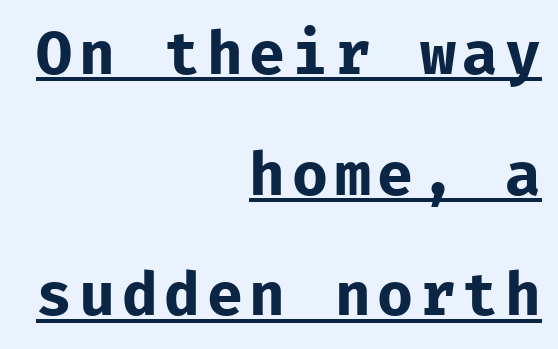
{"serif": "no", "italic": "no", "bold": "yes", "weight": "bold", "width": "normal", "stroke_contrast": "low", "x_height": "medium", "monospaced": "yes", "underline": "yes", "align": "right", "line_spacing": "loose", "line_spacing_ratio": 2.01, "glyph_px": 60}
